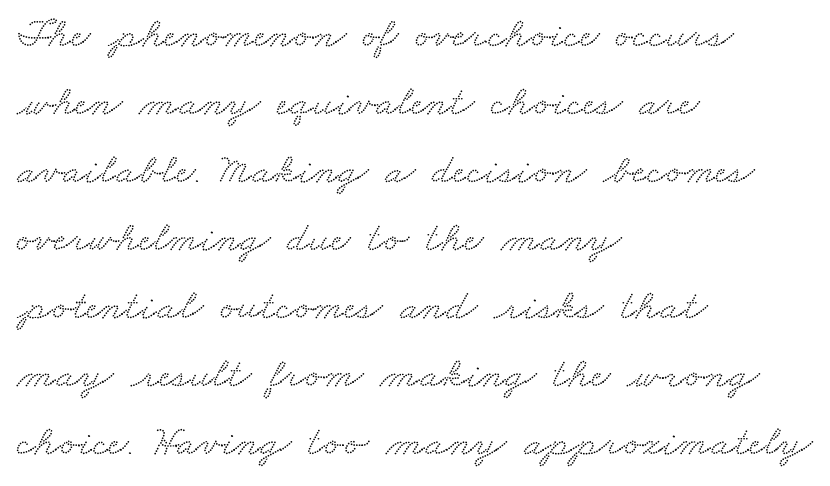
{"serif": "yes", "width": "wide", "stroke_contrast": "low", "x_height": "small", "monospaced": "no", "underline": "no", "align": "left", "line_spacing": "normal", "line_spacing_ratio": 1.58, "letter_spacing": "normal", "letter_spacing_em": 0.0, "glyph_px": 43}
